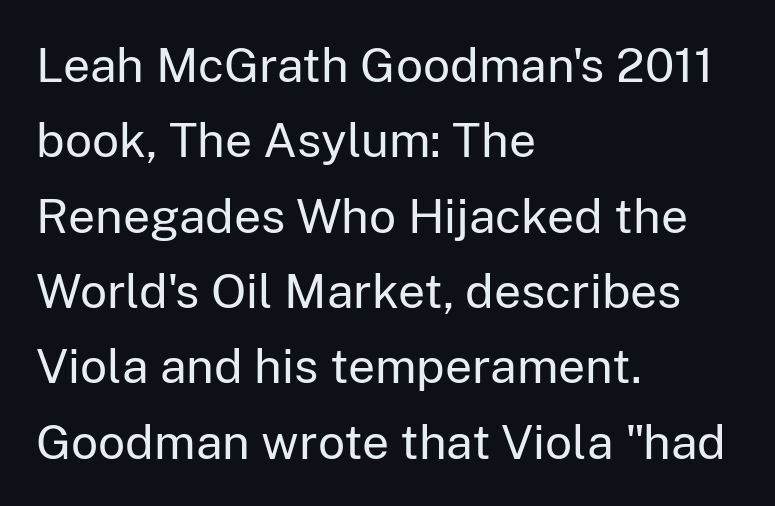
Q: Is the text bold? A: No.
Q: Is the text italic (slanted)? A: No, it is upright.
Q: Is the typeface a serif or a sans-serif typeface? A: Sans-serif.
Q: Is the text underlined? A: No.
Q: How is the paragraph aligned? A: Left-aligned.
Q: Is the spacing between letters normal or unusually wide? A: Normal.
Q: Is the spacing between lines tight, normal or loose? A: Normal.
Q: Width (condensed, normal, or wide)? A: Normal.
Q: Stroke contrast? A: Low.
Q: x-height? A: Medium.
Q: Monospaced? A: No.
